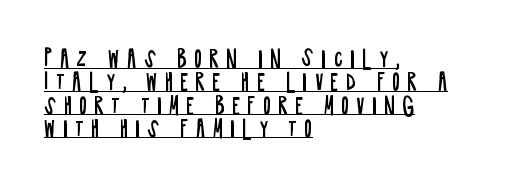
{"italic": "no", "bold": "no", "underline": "yes", "align": "left", "line_spacing": "tight", "line_spacing_ratio": 1.06, "letter_spacing": "wide", "letter_spacing_em": 0.32, "glyph_px": 22}
